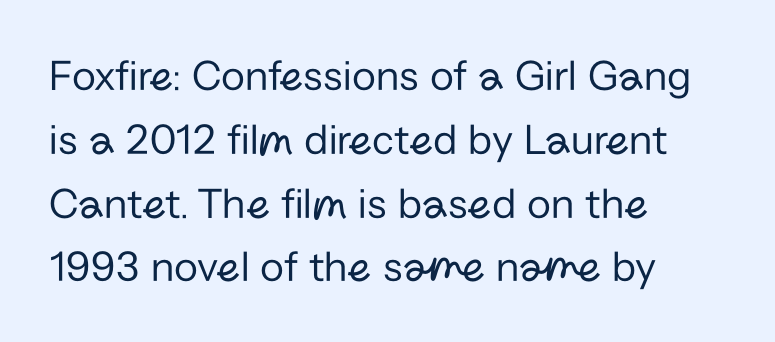
Weight: not bold — regular or lighter. The words here are not underlined. The vertical gap from one line to the next is medium. The face used here is a sans, in the tradition of grotesques and geometrics. Compared with typical body copy, the letter spacing here is the same.
